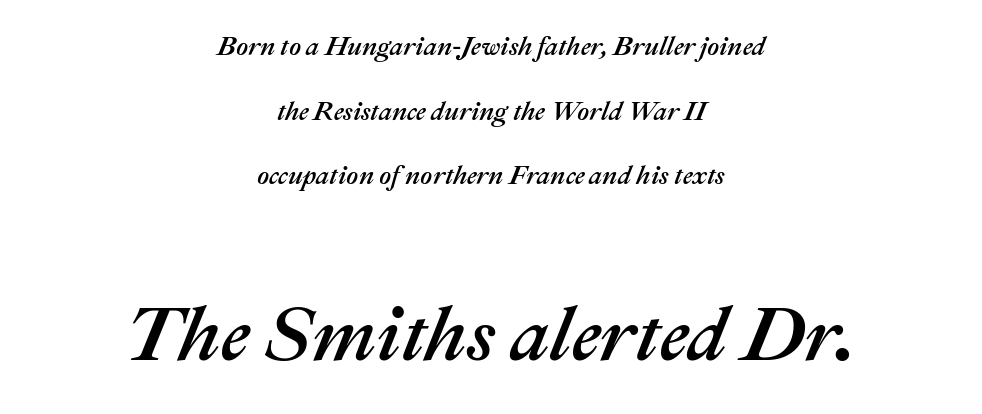
Q: Is the text italic (slanted)? A: Yes, it leans right by about 22 degrees.
Q: Is the text underlined? A: No.
Q: How is the paragraph aligned? A: Centered.
Q: Is the spacing between letters normal or unusually wide? A: Normal.
Q: Is the spacing between lines tight, normal or loose? A: Loose.
Q: Which block of text is set in a larger size, the first (top) or the second (bottom)? A: The second (bottom) one.
Q: Width (condensed, normal, or wide)? A: Normal.
Q: Stroke contrast? A: Medium.
Q: x-height? A: Medium.
Q: Monospaced? A: No.
